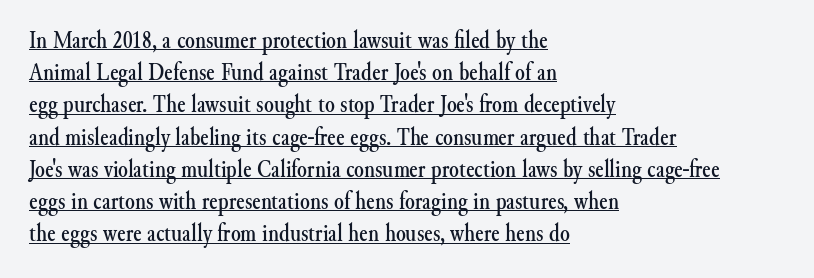
The image shows 25 px text type, upright; set left-aligned, normal line spacing (1.29x), normal letter spacing, underlined.
